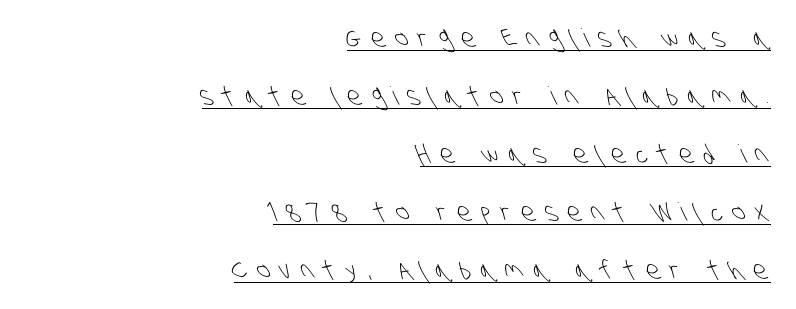
The image shows 25 px text type; set right-aligned, loose line spacing (2.32x), unusually wide letter spacing (+0.4 em), underlined.
